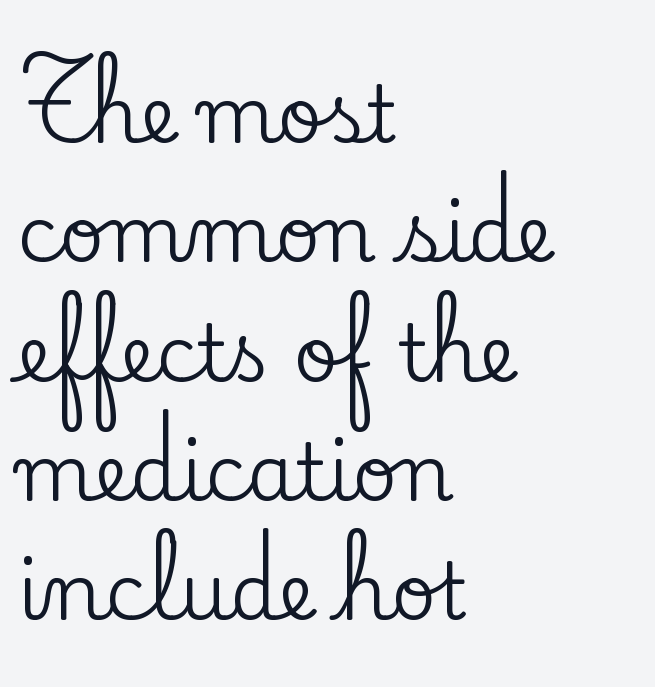
Does the lettering tilt? It doesn't — this is upright. Leading: standard. Font category for this specimen: serif. Beneath every word, the page is bare.
